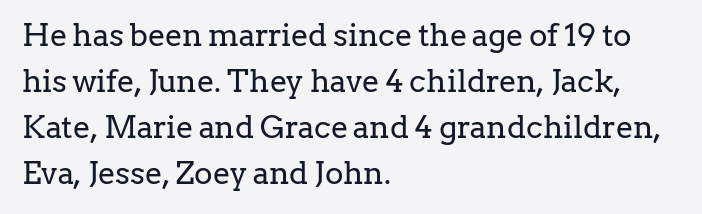
The foot of each line stays bare and open. Each stroke keeps to a modest, everyday thickness or less. Note: serifs present on the glyphs. Think of a printed novel: that variable character pitch is what you see here. Compared with typical paragraphs, the rows here are spaced about the same.
